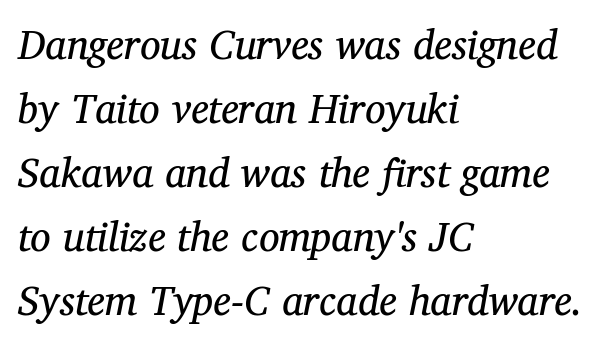
{"serif": "yes", "italic": "yes", "lean": "right", "slant_degrees": 12, "bold": "no", "weight": "regular", "width": "normal", "stroke_contrast": "medium", "x_height": "medium", "monospaced": "no", "underline": "no", "align": "left", "line_spacing": "normal", "line_spacing_ratio": 1.56, "letter_spacing": "normal", "letter_spacing_em": 0.0, "glyph_px": 41}
